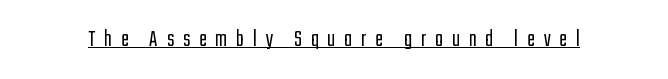
The tracking reads as deliberately expanded to a designer's eye. Honestly, the underline is the first thing you notice here. The letters look calm and open, with moderate or lighter stems. It's the straight-up-and-down kind of type.
